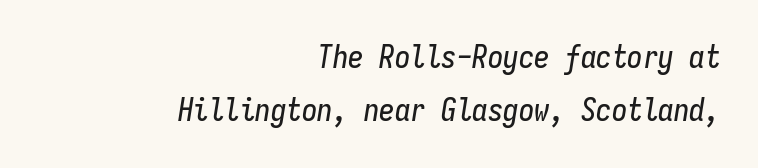
Q: Is the text italic (slanted)? A: Yes, it leans right by about 9 degrees.
Q: Is the text underlined? A: No.
Q: How is the paragraph aligned? A: Right-aligned.
Q: Is the spacing between letters normal or unusually wide? A: Normal.
Q: Is the spacing between lines tight, normal or loose? A: Normal.
Q: Width (condensed, normal, or wide)? A: Condensed.
Q: Stroke contrast? A: Low.
Q: x-height? A: Medium.
Q: Monospaced? A: Yes.
